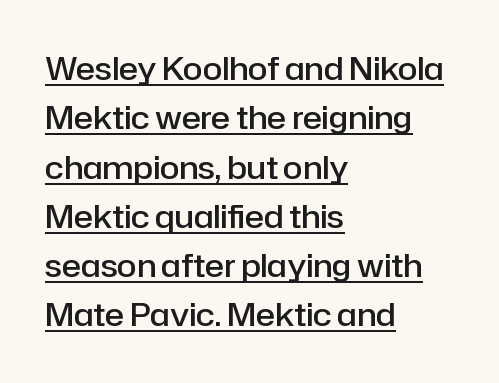
The letters advance in unequal steps, a hallmark of proportional type. The characters display no serif detailing; their extremities are plain. Line spacing here is normal. The lines are quadded left. This sample carries an underscore along the baseline area.
